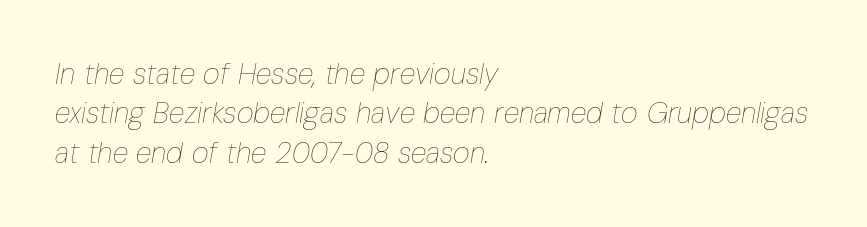
{"italic": "yes", "lean": "right", "slant_degrees": 10, "bold": "no", "weight": "thin", "width": "condensed", "stroke_contrast": "low", "x_height": "medium", "monospaced": "no", "underline": "no", "align": "left", "line_spacing": "normal", "line_spacing_ratio": 1.36, "letter_spacing": "normal", "letter_spacing_em": 0.0, "glyph_px": 29}
